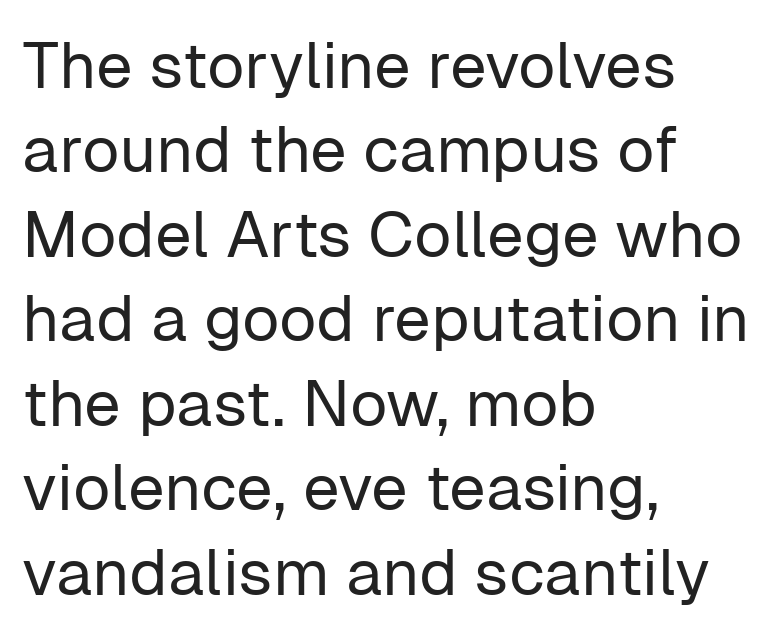
{"serif": "no", "italic": "no", "bold": "no", "weight": "regular", "width": "normal", "stroke_contrast": "low", "x_height": "medium", "monospaced": "no", "underline": "no", "align": "left", "line_spacing": "normal", "line_spacing_ratio": 1.3, "letter_spacing": "normal", "letter_spacing_em": 0.0, "glyph_px": 65}
